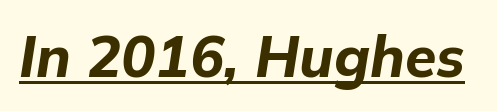
The image shows 57 px bold type, italic (leaning right); set normal letter spacing, underlined; low stroke contrast and a medium x-height.
